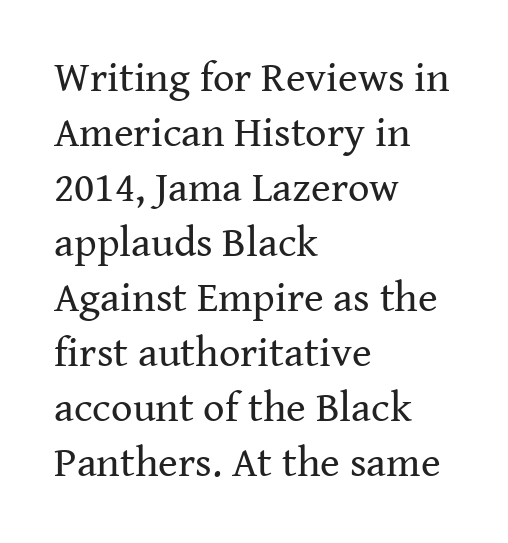
Q: Is the text bold? A: No.
Q: Is the text italic (slanted)? A: No, it is upright.
Q: Is the typeface a serif or a sans-serif typeface? A: Serif.
Q: Is the text underlined? A: No.
Q: How is the paragraph aligned? A: Left-aligned.
Q: Is the spacing between letters normal or unusually wide? A: Normal.
Q: Is the spacing between lines tight, normal or loose? A: Normal.
Q: Width (condensed, normal, or wide)? A: Normal.
Q: Stroke contrast? A: Medium.
Q: x-height? A: Medium.
Q: Monospaced? A: No.
